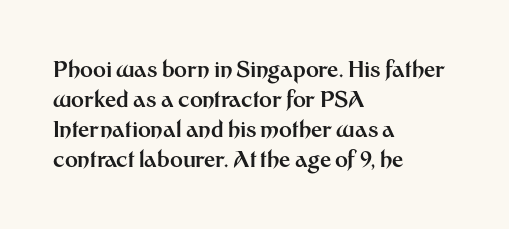
The image shows 22 px bold type, upright; set left-aligned, normal line spacing (1.37x), normal letter spacing, not underlined.
